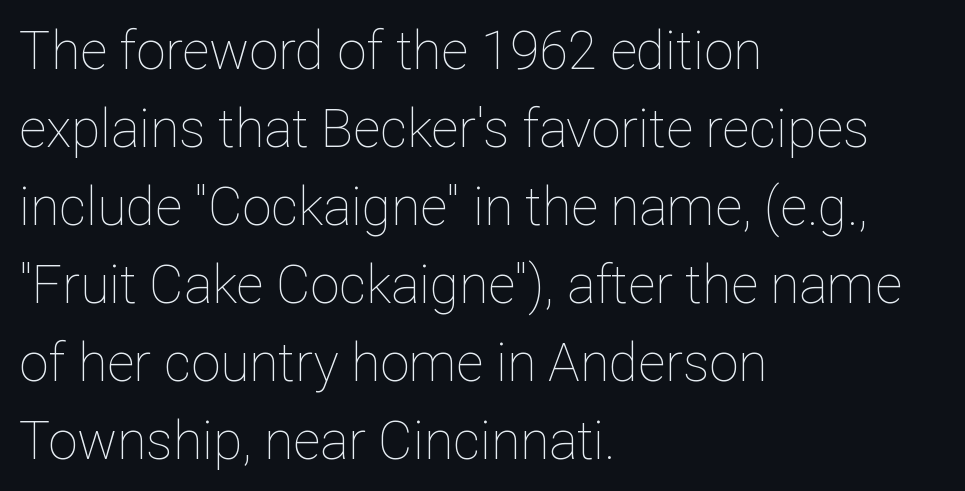
The image shows 53 px thin type, upright; set left-aligned, normal line spacing (1.47x), normal letter spacing, not underlined; low stroke contrast and a medium x-height.
